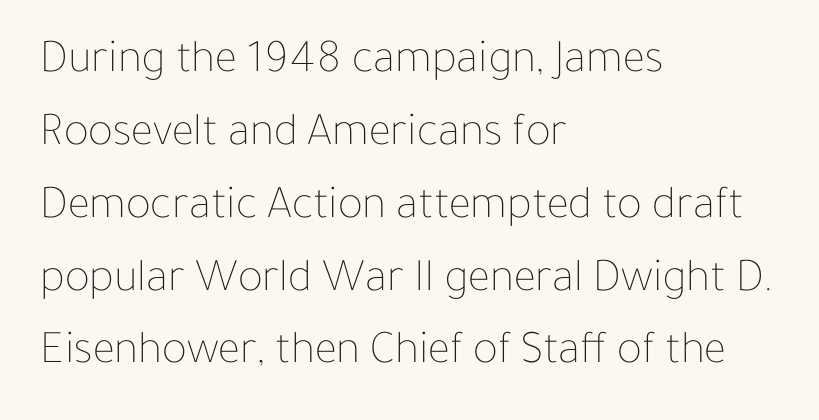
Each row of text sits above clean, open space. Notice how the stems are strictly vertical — no italics here. In CSS terms this would be text-align: left. How would I describe the line gaps? Plain and ordinary. Varying glyph widths throughout — classic text-font behaviour.
